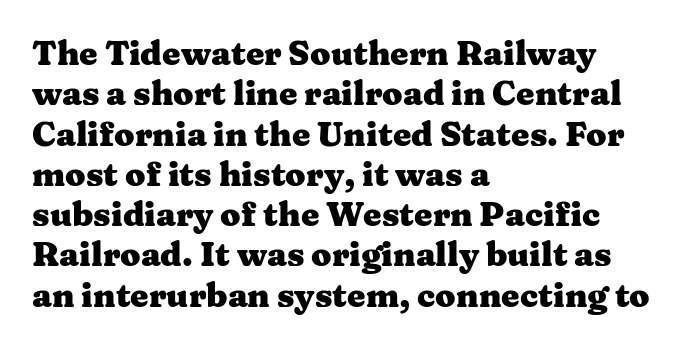
{"serif": "yes", "italic": "no", "bold": "yes", "weight": "heavy", "width": "wide", "stroke_contrast": "medium", "x_height": "medium", "monospaced": "no", "underline": "no", "align": "left", "line_spacing_ratio": 1.22, "letter_spacing": "normal", "letter_spacing_em": 0.0, "glyph_px": 33}
